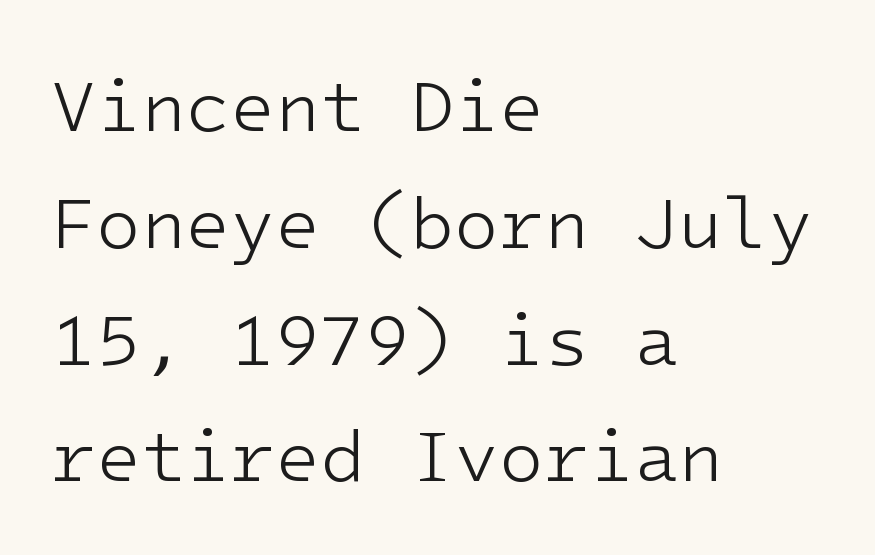
The image shows 73 px light sans-serif type, upright; set left-aligned, normal line spacing (1.6x), normal letter spacing, not underlined; low stroke contrast and a medium x-height.
